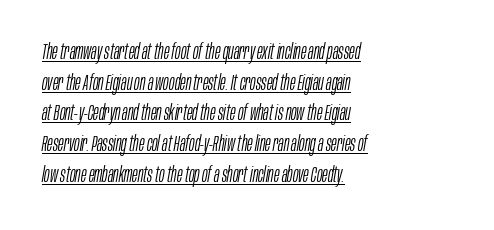
Q: Is the text bold? A: No.
Q: Is the text italic (slanted)? A: Yes, it leans right by about 10 degrees.
Q: Is the text underlined? A: Yes.
Q: How is the paragraph aligned? A: Left-aligned.
Q: Is the spacing between letters normal or unusually wide? A: Normal.
Q: Is the spacing between lines tight, normal or loose? A: Normal.
